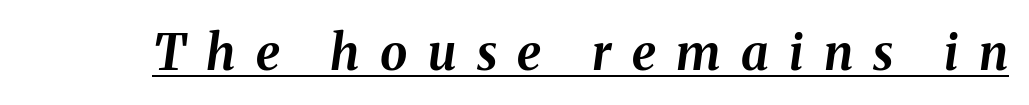
Spacing verdict: proportional, widths tailored to each character. Pretty heavy lettering here — definitely bold. The rendering applies a slant to the glyphs. Inter-character spacing is expanded well beyond the font's built-in metrics.
